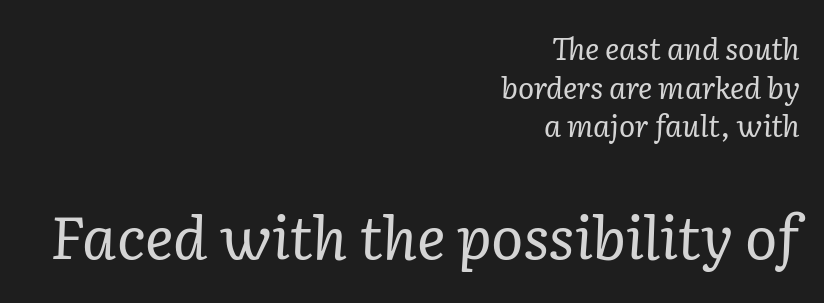
The image shows 60 px regular-weight serif type, italic (leaning right); set right-aligned, normal line spacing (1.29x), normal letter spacing, not underlined; the second (bottom) block is 2.0x larger; low stroke contrast and a medium x-height.
